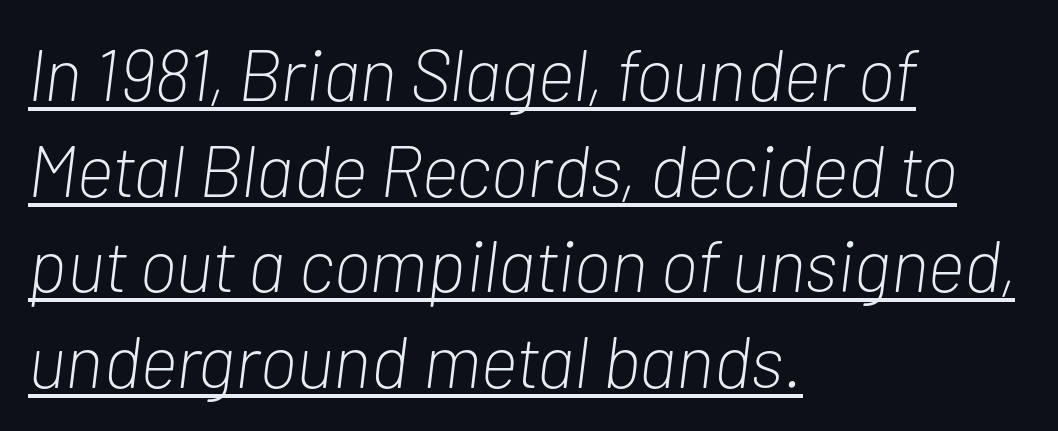
Q: Is the text bold? A: No.
Q: Is the text italic (slanted)? A: Yes, it leans right by about 7 degrees.
Q: Is the text underlined? A: Yes.
Q: How is the paragraph aligned? A: Left-aligned.
Q: Is the spacing between letters normal or unusually wide? A: Normal.
Q: Is the spacing between lines tight, normal or loose? A: Normal.
Q: Width (condensed, normal, or wide)? A: Condensed.
Q: Stroke contrast? A: Low.
Q: x-height? A: Medium.
Q: Monospaced? A: No.
